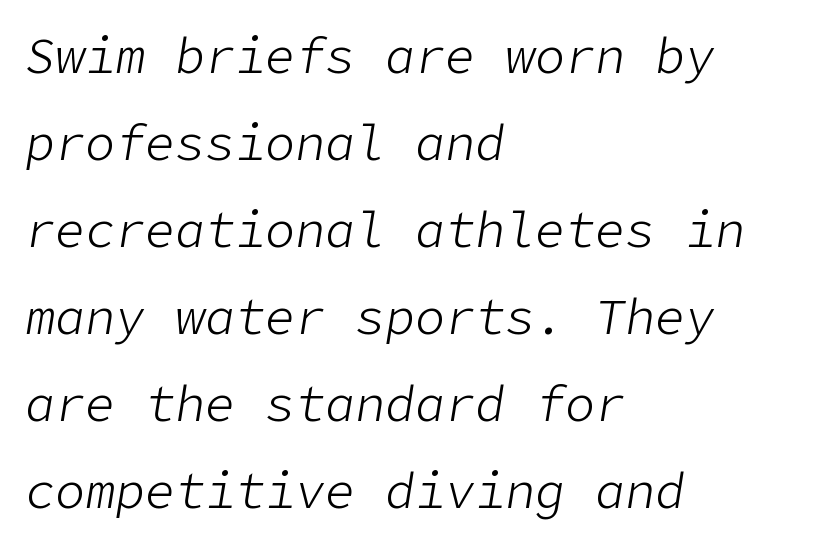
Q: Is the text bold? A: No.
Q: Is the text italic (slanted)? A: Yes, it leans right by about 9 degrees.
Q: Is the text underlined? A: No.
Q: How is the paragraph aligned? A: Left-aligned.
Q: Is the spacing between letters normal or unusually wide? A: Normal.
Q: Width (condensed, normal, or wide)? A: Normal.
Q: Stroke contrast? A: Low.
Q: x-height? A: Medium.
